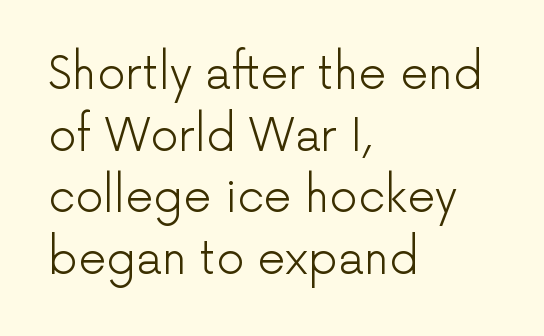
Q: Is the text bold? A: No.
Q: Is the text italic (slanted)? A: No, it is upright.
Q: Is the typeface a serif or a sans-serif typeface? A: Sans-serif.
Q: Is the text underlined? A: No.
Q: How is the paragraph aligned? A: Left-aligned.
Q: Is the spacing between letters normal or unusually wide? A: Normal.
Q: Is the spacing between lines tight, normal or loose? A: Normal.
Q: Width (condensed, normal, or wide)? A: Normal.
Q: Stroke contrast? A: Low.
Q: x-height? A: Medium.
Q: Monospaced? A: No.
